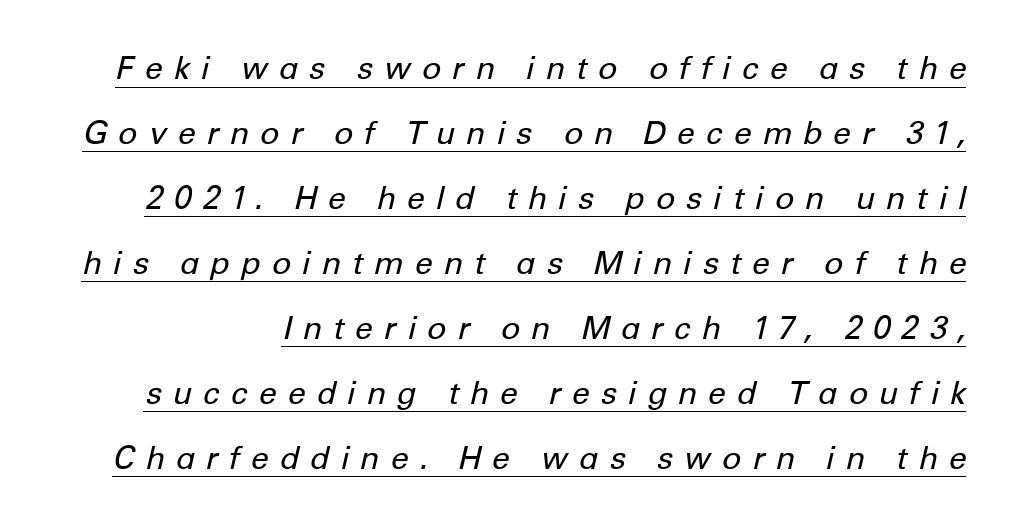
{"italic": "yes", "lean": "right", "slant_degrees": 12, "bold": "no", "weight": "regular", "width": "normal", "stroke_contrast": "low", "x_height": "medium", "monospaced": "no", "underline": "yes", "line_spacing": "loose", "line_spacing_ratio": 2.03, "letter_spacing": "wide", "letter_spacing_em": 0.33, "glyph_px": 32}
